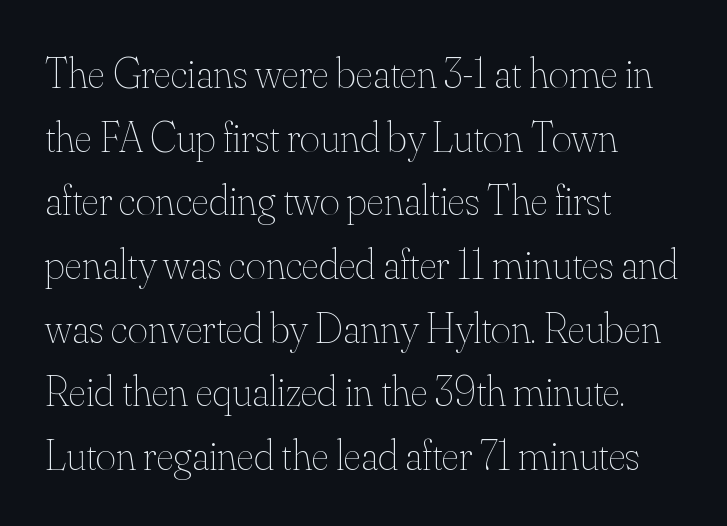
Q: Is the text bold? A: No.
Q: Is the text italic (slanted)? A: No, it is upright.
Q: Is the text underlined? A: No.
Q: How is the paragraph aligned? A: Left-aligned.
Q: Is the spacing between letters normal or unusually wide? A: Normal.
Q: Is the spacing between lines tight, normal or loose? A: Normal.
Q: Width (condensed, normal, or wide)? A: Normal.
Q: Stroke contrast? A: Medium.
Q: x-height? A: Small.
Q: Monospaced? A: No.
